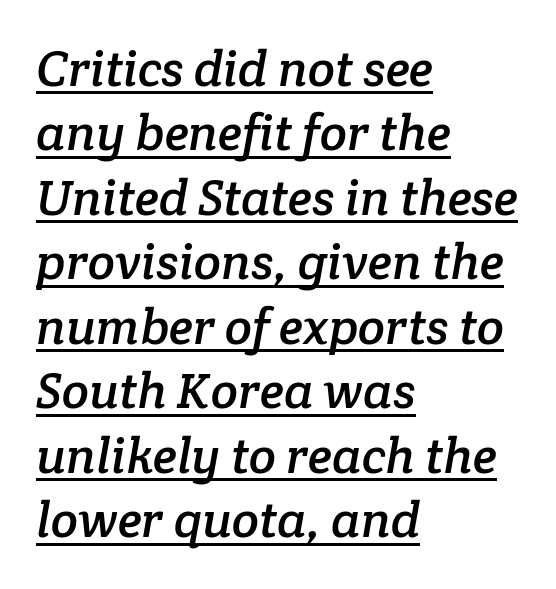
The image shows 50 px serif type; set left-aligned, normal line spacing (1.29x), normal letter spacing, underlined; low stroke contrast and a medium x-height.
